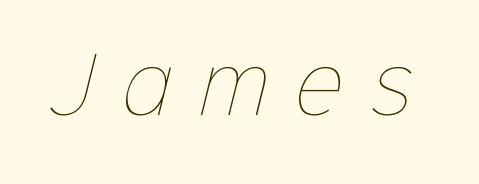
{"bold": "no", "weight": "thin", "width": "normal", "stroke_contrast": "low", "x_height": "medium", "monospaced": "no", "underline": "no", "letter_spacing": "wide", "letter_spacing_em": 0.38, "glyph_px": 75}
